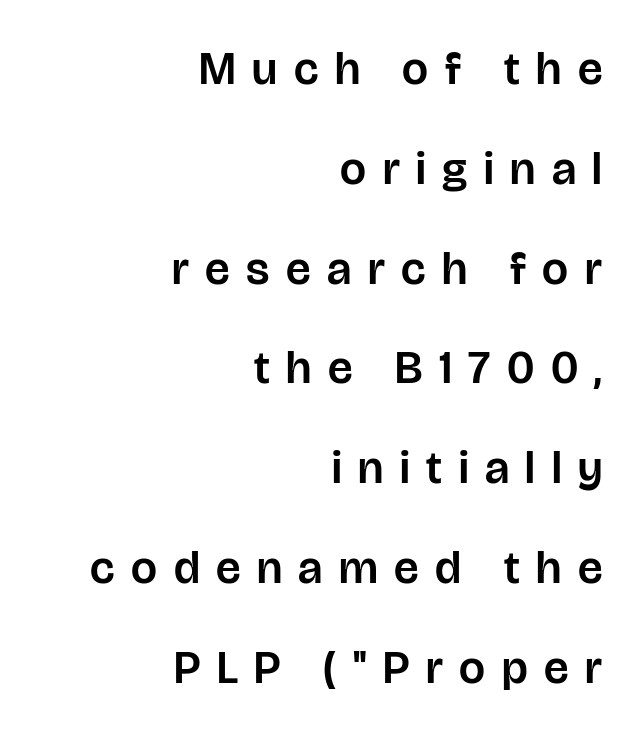
{"serif": "no", "italic": "no", "width": "normal", "stroke_contrast": "low", "x_height": "large", "monospaced": "no", "underline": "no", "align": "right", "line_spacing": "loose", "line_spacing_ratio": 2.17, "letter_spacing": "wide", "letter_spacing_em": 0.36, "glyph_px": 46}
